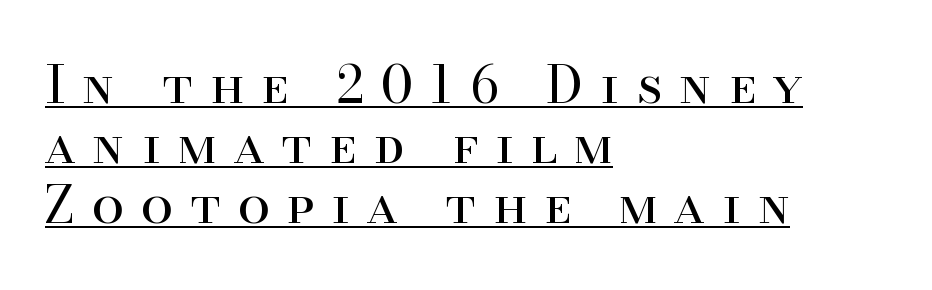
Q: Is the text bold? A: No.
Q: Is the text italic (slanted)? A: No, it is upright.
Q: Is the typeface a serif or a sans-serif typeface? A: Serif.
Q: Is the text underlined? A: Yes.
Q: How is the paragraph aligned? A: Left-aligned.
Q: Is the spacing between letters normal or unusually wide? A: Unusually wide.
Q: Width (condensed, normal, or wide)? A: Normal.
Q: Stroke contrast? A: High.
Q: x-height? A: Small.
Q: Monospaced? A: No.
